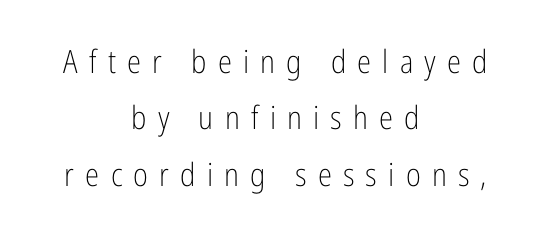
The image shows 32 px light, condensed sans-serif type, upright; set centered, line spacing 1.76x, unusually wide letter spacing (+0.35 em), not underlined; low stroke contrast and a medium x-height.
